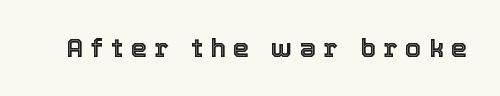
Do the letters lean? They stand straight. The type is letterspaced generously, with wide tracking. Letters rest on an invisible, unmarked baseline.
